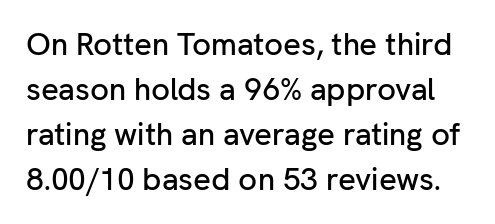
The image shows 31 px sans-serif type, upright; set normal line spacing (1.45x), normal letter spacing, not underlined; low stroke contrast and a medium x-height.
